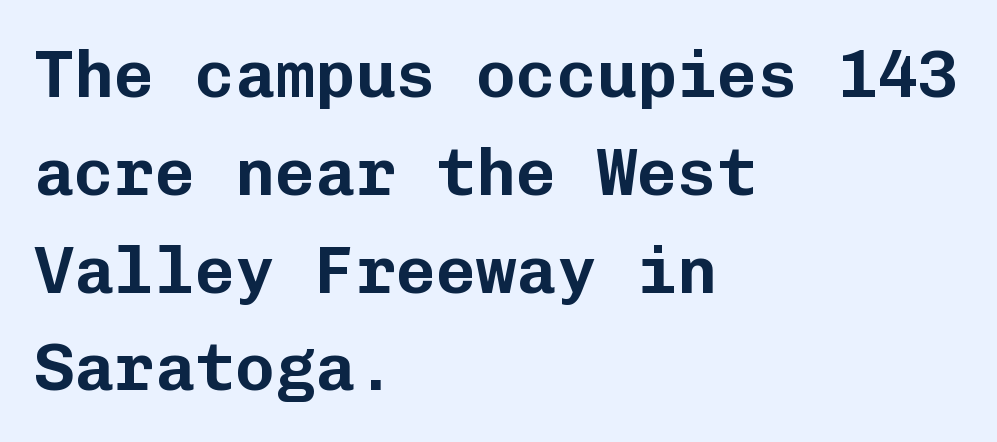
Q: Is the text italic (slanted)? A: No, it is upright.
Q: Is the typeface a serif or a sans-serif typeface? A: Sans-serif.
Q: Is the text underlined? A: No.
Q: How is the paragraph aligned? A: Left-aligned.
Q: Is the spacing between letters normal or unusually wide? A: Normal.
Q: Is the spacing between lines tight, normal or loose? A: Normal.
Q: Width (condensed, normal, or wide)? A: Normal.
Q: Stroke contrast? A: Low.
Q: x-height? A: Medium.
Q: Monospaced? A: Yes.
